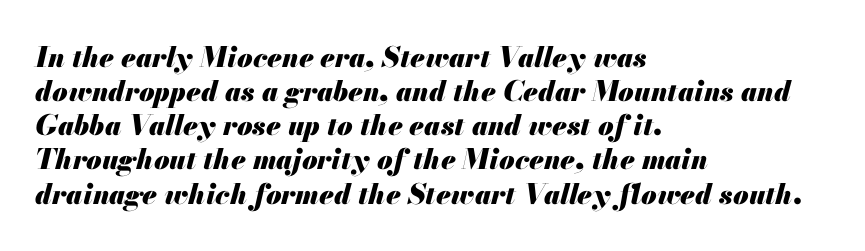
The image shows 28 px heavy type, italic (leaning right); set left-aligned, line spacing 1.22x, normal letter spacing, not underlined; medium stroke contrast and a small x-height.
